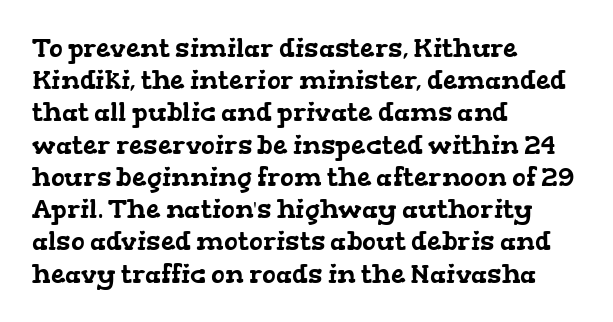
Q: Is the text underlined? A: No.
Q: How is the paragraph aligned? A: Left-aligned.
Q: Is the spacing between letters normal or unusually wide? A: Normal.
